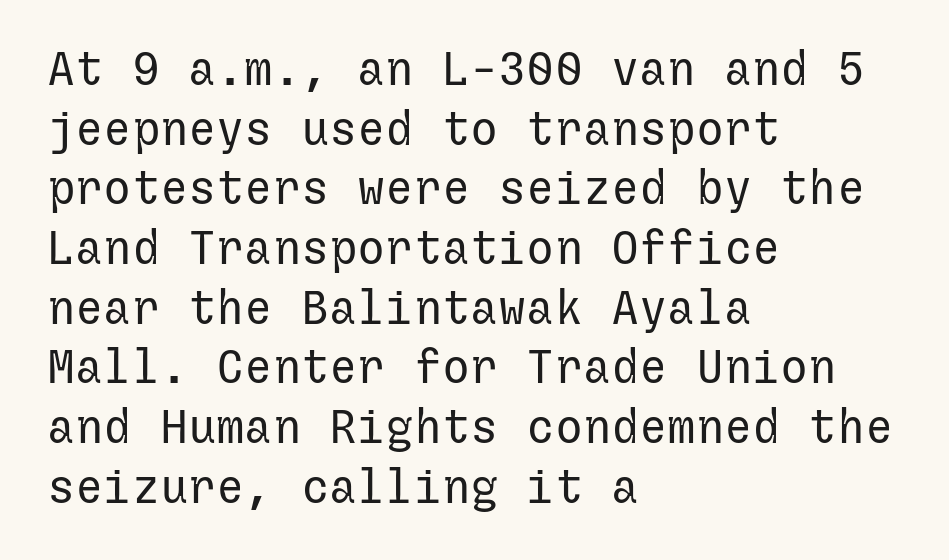
{"serif": "no", "italic": "no", "bold": "no", "weight": "regular", "width": "normal", "stroke_contrast": "low", "x_height": "medium", "underline": "no", "align": "left", "line_spacing": "normal", "line_spacing_ratio": 1.27, "letter_spacing": "normal", "letter_spacing_em": 0.0, "glyph_px": 47}
